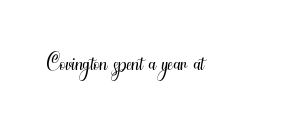
Think of a printed novel: that variable character pitch is what you see here. Only glyphs here, with clear space below each row. Observe the ordinary spacing: letters are neighbours, not strangers. The glyphs in this specimen are sans serif.
